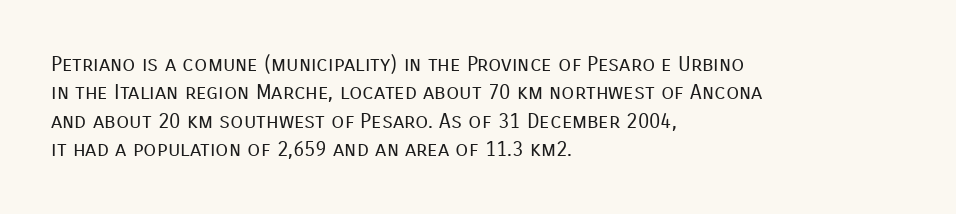
Q: Is the text bold? A: No.
Q: Is the text italic (slanted)? A: No, it is upright.
Q: Is the text underlined? A: No.
Q: How is the paragraph aligned? A: Left-aligned.
Q: Is the spacing between letters normal or unusually wide? A: Normal.
Q: Is the spacing between lines tight, normal or loose? A: Normal.
